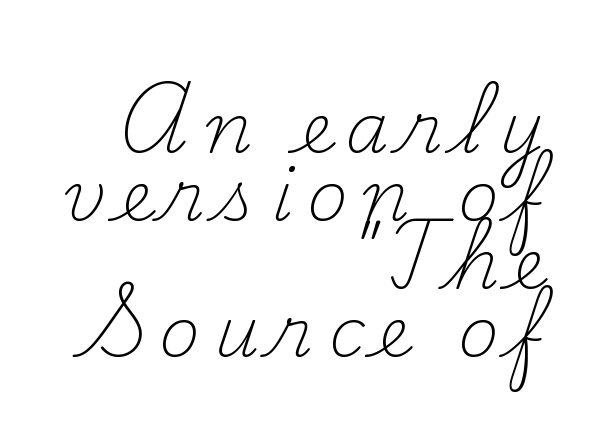
The image shows 70 px light type; set right-aligned, tight line spacing (0.97x), unusually wide letter spacing (+0.2 em), not underlined; medium stroke contrast and a small x-height.
